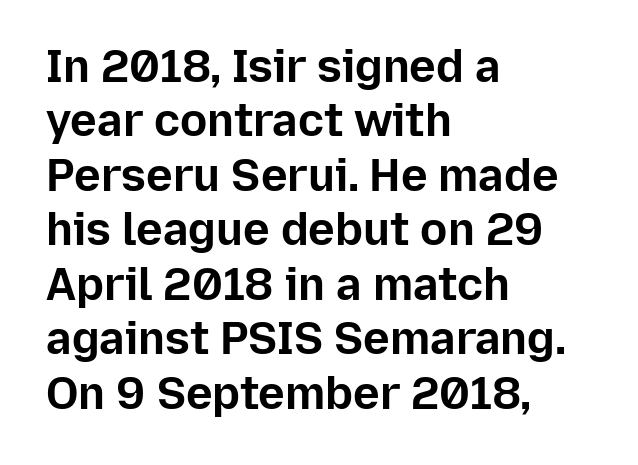
{"serif": "no", "italic": "no", "bold": "yes", "weight": "bold", "width": "normal", "stroke_contrast": "low", "x_height": "medium", "monospaced": "no", "underline": "no", "align": "left", "line_spacing_ratio": 1.21, "letter_spacing": "normal", "letter_spacing_em": 0.0, "glyph_px": 45}
